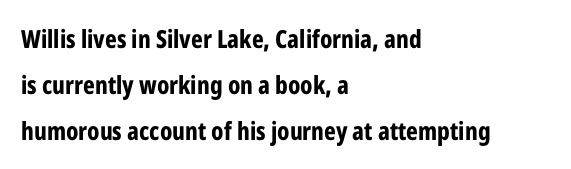
{"italic": "no", "bold": "yes", "underline": "no", "align": "left", "line_spacing_ratio": 1.84, "letter_spacing": "normal", "letter_spacing_em": 0.0, "glyph_px": 25}
